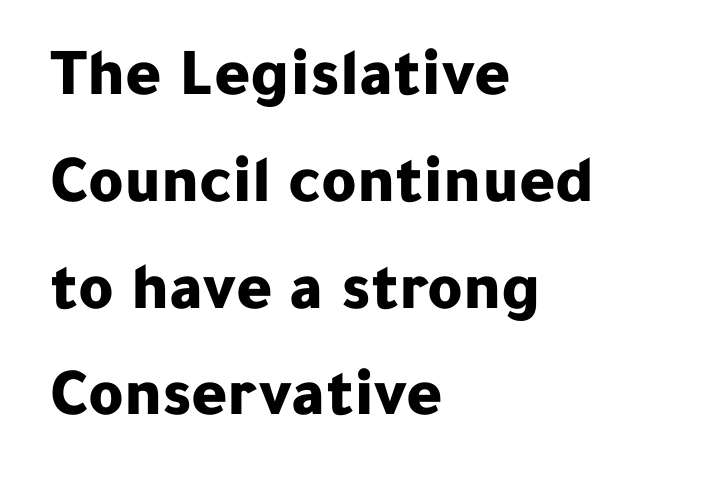
The image shows 68 px bold sans-serif type, upright; set left-aligned, normal line spacing (1.57x), normal letter spacing, not underlined; low stroke contrast and a medium x-height.
